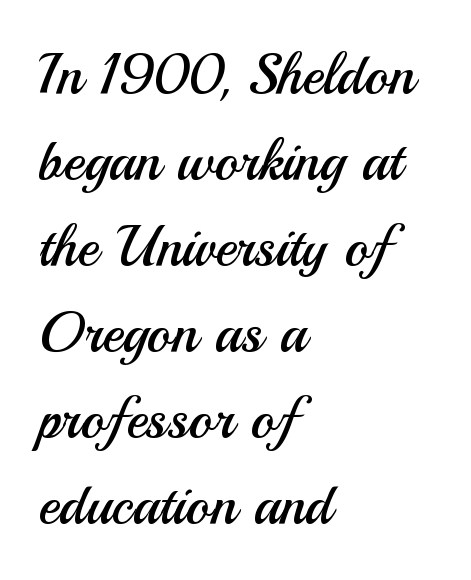
The image shows 57 px regular-weight sans-serif type; set left-aligned, normal line spacing (1.51x), normal letter spacing, not underlined; medium stroke contrast and a small x-height.
